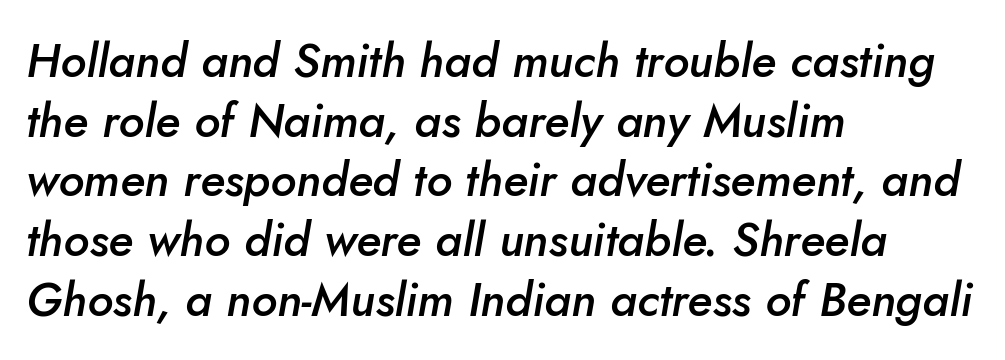
Q: Is the text bold? A: Semi-bold.
Q: Is the text italic (slanted)? A: Yes, it leans right by about 10 degrees.
Q: Is the text underlined? A: No.
Q: How is the paragraph aligned? A: Left-aligned.
Q: Is the spacing between letters normal or unusually wide? A: Normal.
Q: Is the spacing between lines tight, normal or loose? A: Normal.
Q: Width (condensed, normal, or wide)? A: Normal.
Q: Stroke contrast? A: Low.
Q: x-height? A: Small.
Q: Monospaced? A: No.
